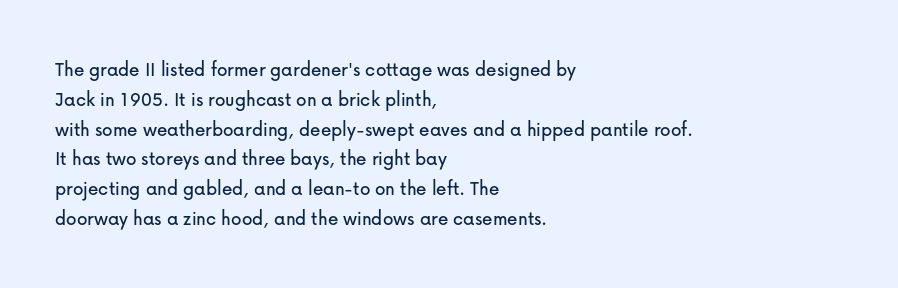
{"italic": "no", "underline": "no", "align": "left", "line_spacing": "normal", "line_spacing_ratio": 1.42, "letter_spacing": "normal", "letter_spacing_em": 0.0, "glyph_px": 21}
